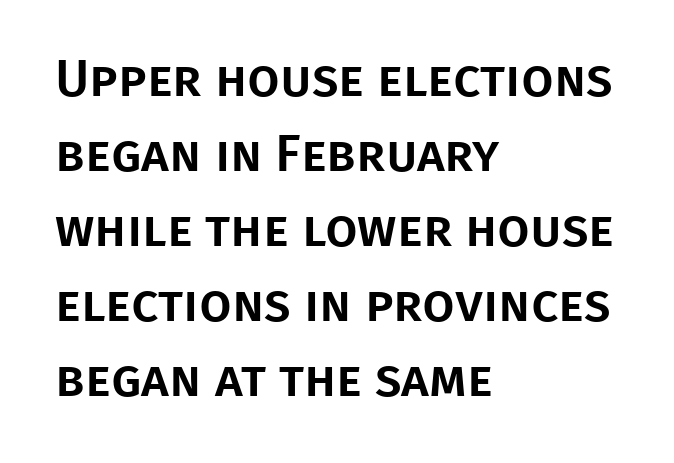
{"serif": "no", "italic": "no", "width": "normal", "stroke_contrast": "low", "x_height": "large", "monospaced": "no", "underline": "no", "align": "left", "line_spacing": "normal", "line_spacing_ratio": 1.44, "letter_spacing": "normal", "letter_spacing_em": 0.0, "glyph_px": 52}
